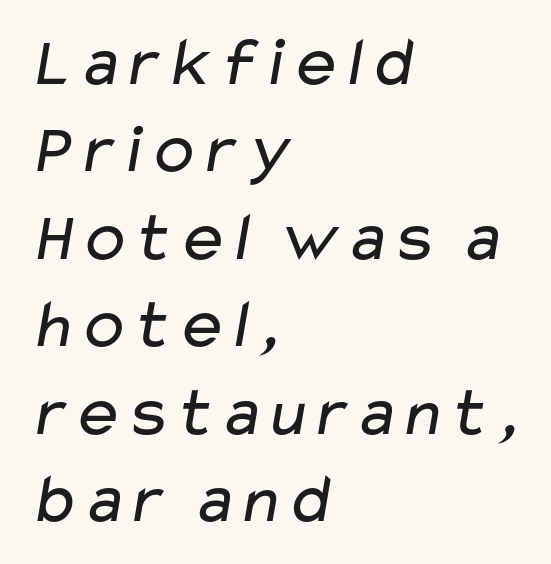
{"serif": "no", "bold": "no", "weight": "regular", "width": "wide", "stroke_contrast": "low", "x_height": "medium", "monospaced": "no", "underline": "no", "align": "left", "line_spacing": "normal", "line_spacing_ratio": 1.25, "letter_spacing": "normal", "letter_spacing_em": 0.0, "glyph_px": 70}
